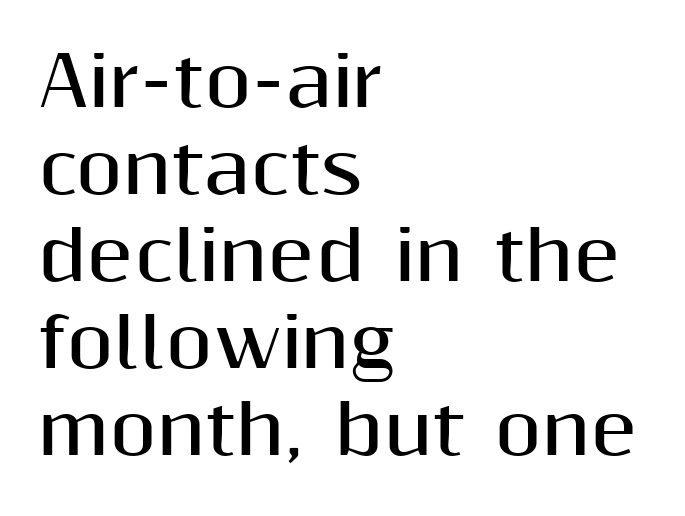
{"serif": "no", "italic": "no", "bold": "yes", "weight": "bold", "width": "normal", "stroke_contrast": "medium", "x_height": "medium", "monospaced": "no", "underline": "no", "align": "left", "line_spacing": "normal", "line_spacing_ratio": 1.28, "letter_spacing": "normal", "letter_spacing_em": 0.0, "glyph_px": 68}
